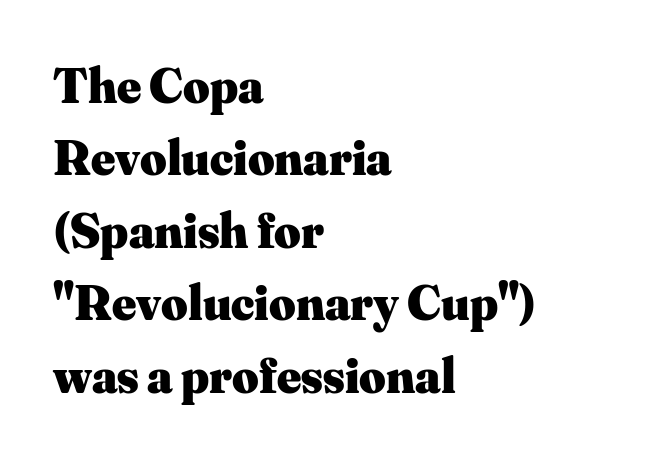
The image shows 51 px heavy serif type, upright; set left-aligned, normal line spacing (1.42x), normal letter spacing, not underlined; medium stroke contrast and a small x-height.
